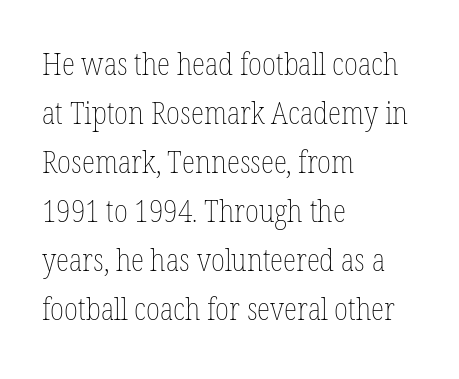
The zone under the glyphs is completely vacant. Upright lettering throughout. The block of text has a typical density, with ordinary space between rows. Each line starts at the same left margin while the right side varies.
